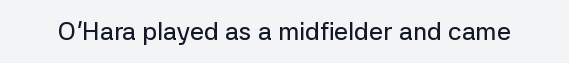
Q: Is the text italic (slanted)? A: No, it is upright.
Q: Is the text underlined? A: No.
Q: Is the spacing between letters normal or unusually wide? A: Normal.
